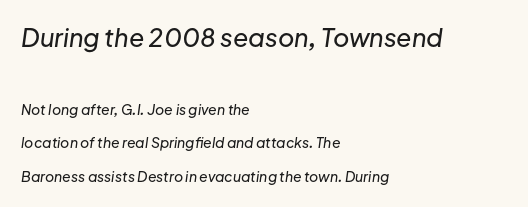
Notice the wide empty band between every row — that's loose leading. The horizontal fit of the characters is conventional and even. Which margin do the lines hug? The left one — the right edge is uneven. The specimen reads as italic at a glance.
